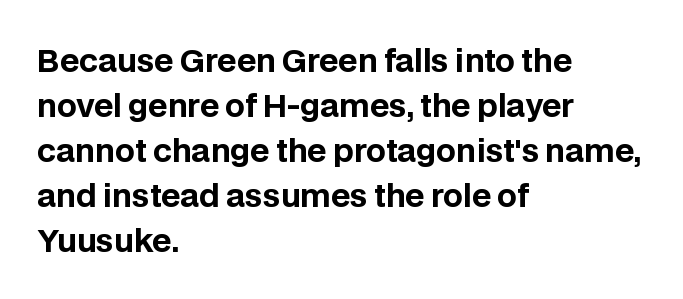
The image shows 31 px bold sans-serif type, upright; set left-aligned, normal line spacing (1.45x), normal letter spacing, not underlined; low stroke contrast and a large x-height.
